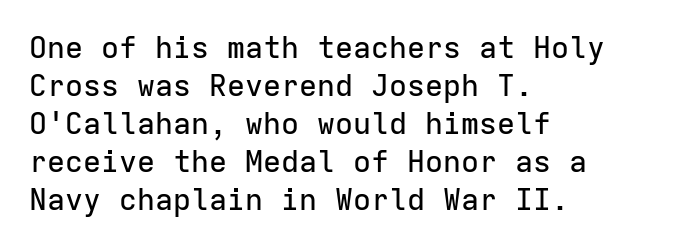
The image shows 30 px sans-serif type, upright, monospaced; set left-aligned, normal line spacing (1.27x), normal letter spacing, not underlined; low stroke contrast and a medium x-height.
